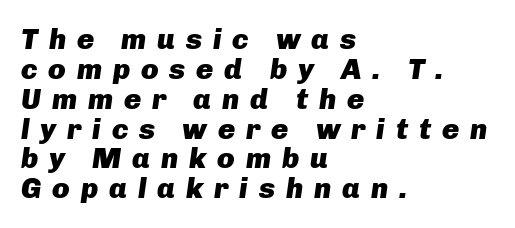
The image shows 29 px heavy type, italic (leaning right); set left-aligned, tight line spacing (1.03x), unusually wide letter spacing (+0.37 em), not underlined; low stroke contrast and a medium x-height.
